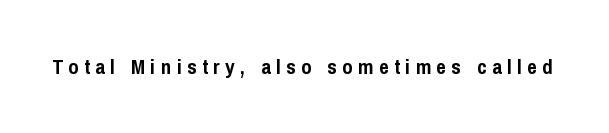
The image shows 21 px bold type, upright; set unusually wide letter spacing (+0.26 em), not underlined.
